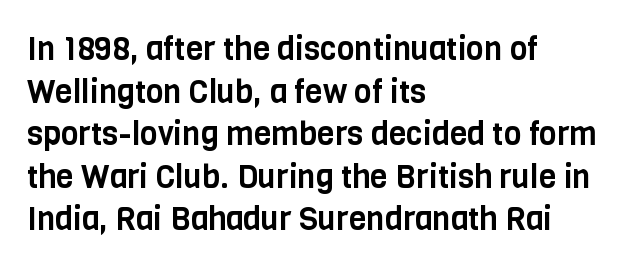
Q: Is the text italic (slanted)? A: No, it is upright.
Q: Is the typeface a serif or a sans-serif typeface? A: Sans-serif.
Q: Is the text underlined? A: No.
Q: How is the paragraph aligned? A: Left-aligned.
Q: Is the spacing between letters normal or unusually wide? A: Normal.
Q: Is the spacing between lines tight, normal or loose? A: Normal.
Q: Width (condensed, normal, or wide)? A: Condensed.
Q: Stroke contrast? A: Low.
Q: x-height? A: Large.
Q: Monospaced? A: No.
